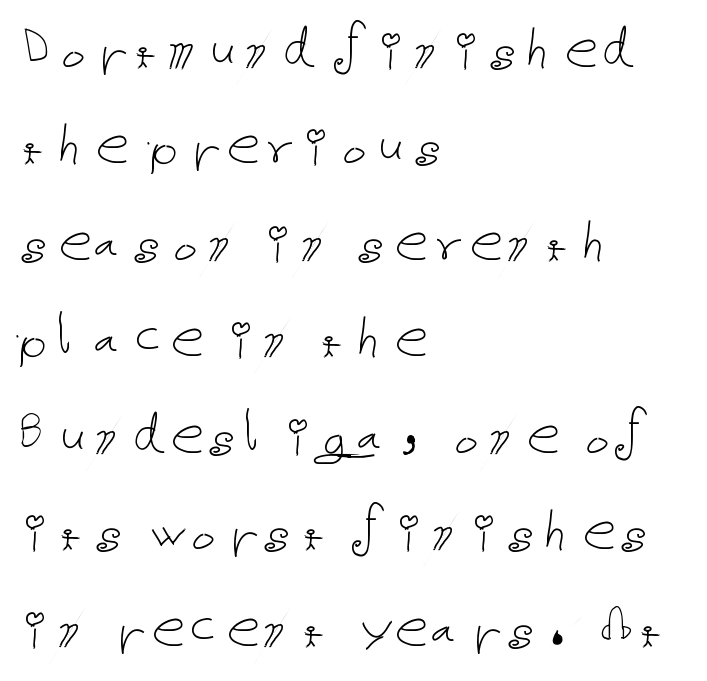
Honestly, there is no underline to notice here at all. Characters remain perfectly vertical along every line. The line-height multiplier appears to be the usual default. There is no visible air inserted between adjacent glyphs. No letter is thick-stroked: the sample isn't bold. Visually the block forms a straight wall on the left and a jagged coastline on the right.
